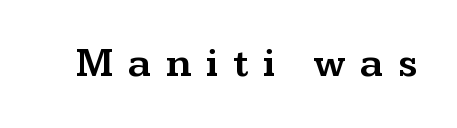
{"serif": "yes", "italic": "no", "width": "wide", "stroke_contrast": "medium", "x_height": "medium", "monospaced": "no", "underline": "no", "letter_spacing": "wide", "letter_spacing_em": 0.35, "glyph_px": 41}
